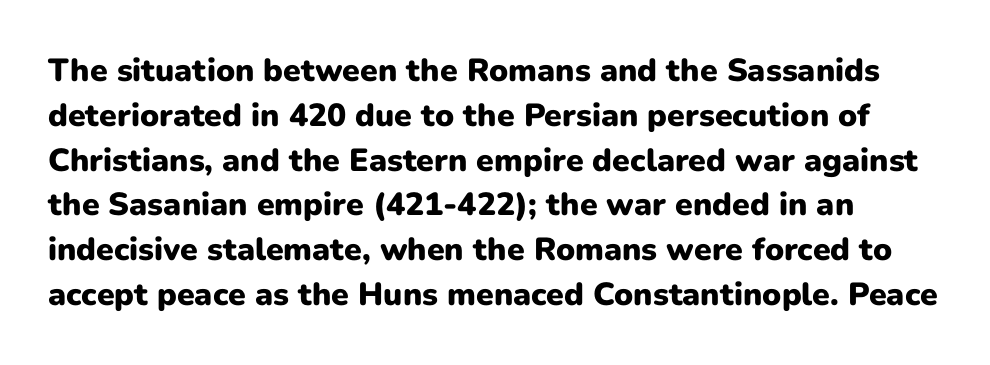
Summary of weight: heavy, a full bold. The letters advance in unequal steps, a hallmark of proportional type. This sample uses plain, unmodified letter spacing. No feet cap the strokes, marking this as sans-serif type. A roman cut, with each character standing at attention.
